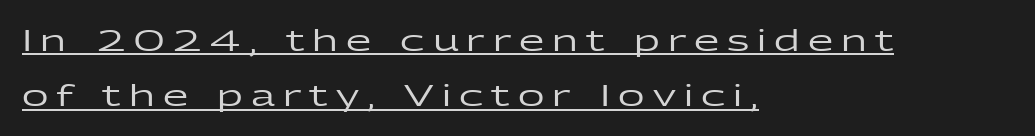
Here the glyphs are tracked loosely, breaking word shapes into spaced letters. What kind of face is this? One without serifs — a sans. The compositor pushed each line to the left boundary. Is there much room between lines? Yes — plenty of vertical air separates them. The passage shown is underscored from start to finish. A typesetter would mark this as roman, not italic.
